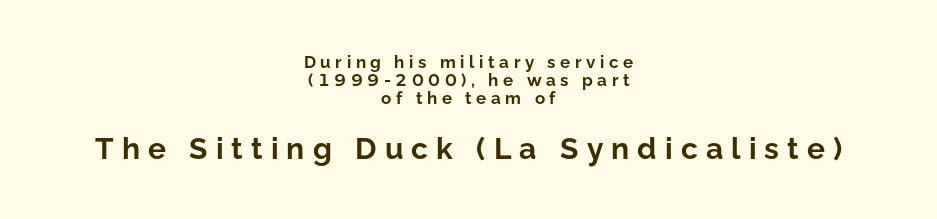
Horizontal alignment here is central, giving a formal, balanced look. The characters display no serif detailing; their extremities are plain. The designer gave the closing block more size than the opening block. Letters rest on an invisible, unmarked baseline. What's the leading like? Squeezed, with rows nearly overlapping. Ascenders rise straight up at ninety degrees.
